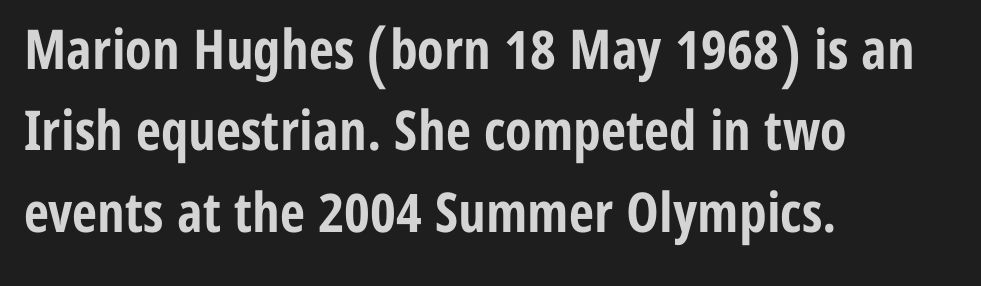
This sample has the flowing, uneven cadence of proportional lettering. These lines sit exactly where default settings would place them. The rendering keeps characters at their native spacing. This is roman type, the default non-slanted kind. Set as a true bold cut, around the 700 mark.
